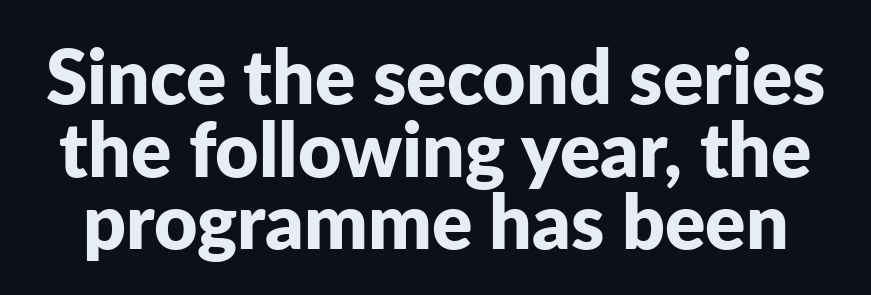
The image shows 75 px bold sans-serif type, upright; set tight line spacing (0.97x), normal letter spacing, not underlined; low stroke contrast and a medium x-height.
